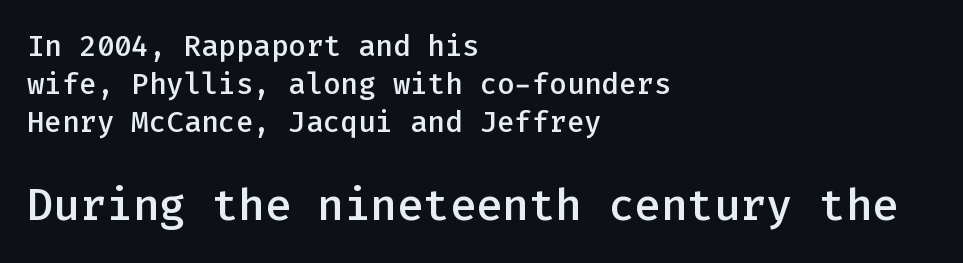
{"serif": "no", "italic": "no", "bold": "semi", "weight": "semibold", "width": "normal", "stroke_contrast": "low", "x_height": "medium", "monospaced": "yes", "underline": "no", "align": "left", "line_spacing": "normal", "line_spacing_ratio": 1.31, "letter_spacing": "normal", "letter_spacing_em": 0.0, "larger_block": "second", "size_ratio": 1.52, "glyph_px": 44}
